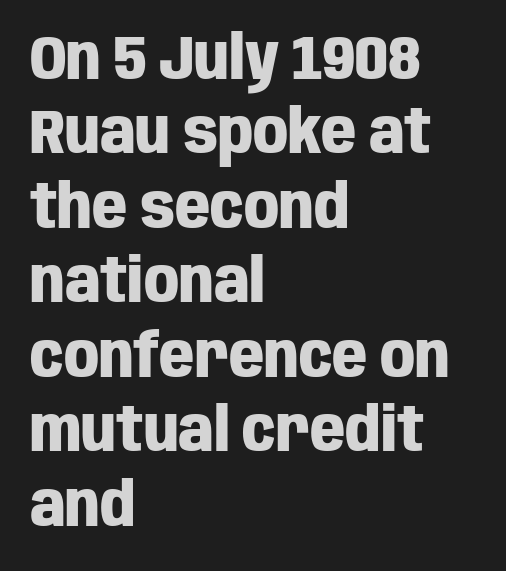
Bold? Absolutely — the strokes are thick and heavy. Is the letter spacing exaggerated? No — it looks like the ordinary default. Caption: multi-line text, flush left, ragged right. The type family on display is of the sans-serif kind. Spacing verdict: proportional, widths tailored to each character.
